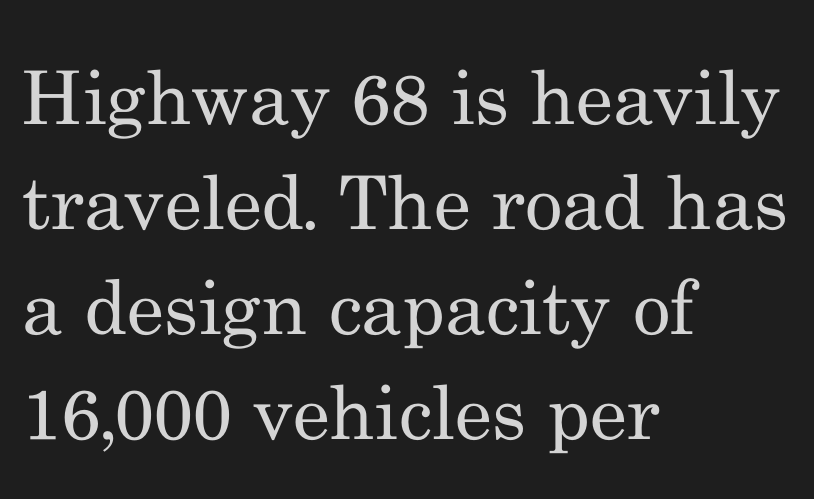
Q: Is the text bold? A: No.
Q: Is the text italic (slanted)? A: No, it is upright.
Q: Is the typeface a serif or a sans-serif typeface? A: Serif.
Q: Is the text underlined? A: No.
Q: How is the paragraph aligned? A: Left-aligned.
Q: Is the spacing between letters normal or unusually wide? A: Normal.
Q: Is the spacing between lines tight, normal or loose? A: Normal.
Q: Width (condensed, normal, or wide)? A: Normal.
Q: Stroke contrast? A: Medium.
Q: x-height? A: Small.
Q: Monospaced? A: No.
